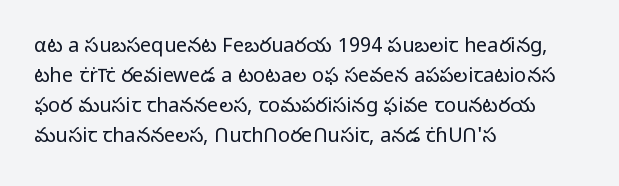
The image shows 20 px text type, upright; set left-aligned, normal line spacing (1.5x), normal letter spacing, not underlined.
